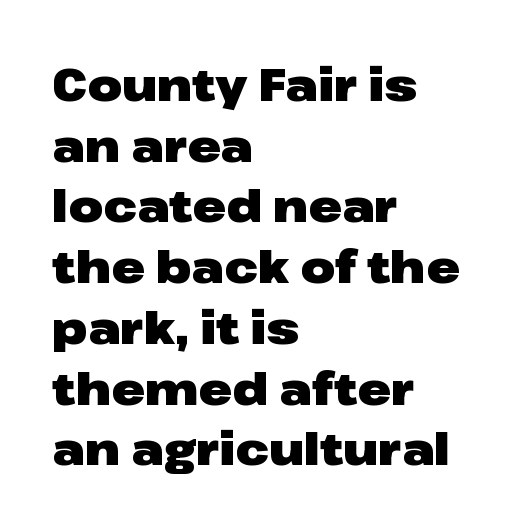
{"serif": "no", "italic": "no", "bold": "yes", "weight": "heavy", "width": "wide", "stroke_contrast": "low", "x_height": "medium", "monospaced": "no", "underline": "no", "align": "left", "line_spacing": "normal", "line_spacing_ratio": 1.35, "letter_spacing": "normal", "letter_spacing_em": 0.0, "glyph_px": 45}
